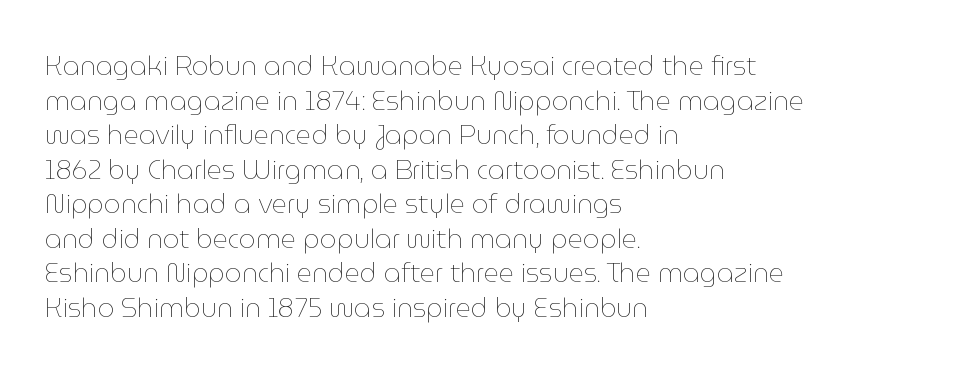
The image shows 26 px text type, upright; set left-aligned, normal line spacing (1.33x), normal letter spacing, not underlined.
